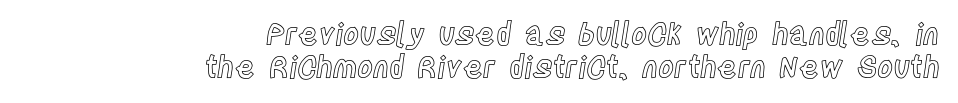
The rendering uses a small line-height, squeezing the rows. The passage shown is typed in a proportional face where columns would drift. Type without underlining. Where is the straight margin? On the right. Observe the ordinary spacing: letters are neighbours, not strangers.
